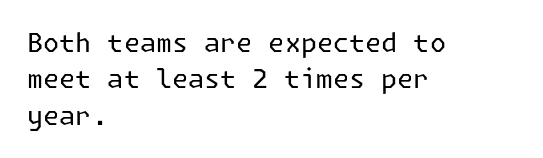
The image shows 26 px text type, upright; set left-aligned, normal line spacing (1.4x), normal letter spacing, not underlined.
